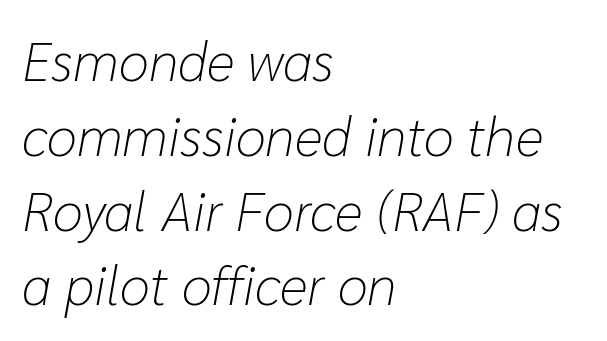
Observe the lean: these are italic letterforms. The gaps between neighbouring characters are ordinary and unremarkable. The face used here is proportionally spaced, like ordinary book or web type. The rendering uses a moderate line-height, typical for paragraphs.
